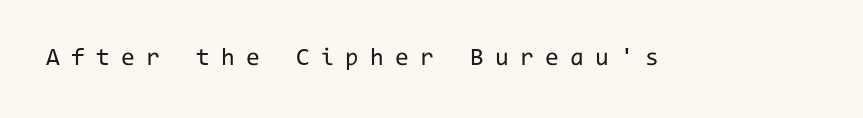
The image shows 25 px text type, upright; set unusually wide letter spacing (+0.45 em), not underlined.
